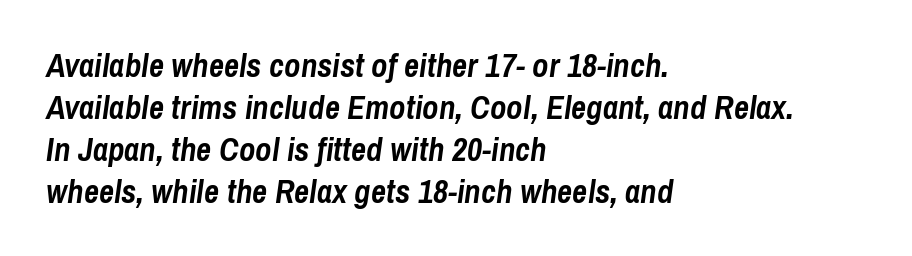
Type without underlining. The face used here has a pronounced slope to its letters. Teacher's note: observe the even left margin — that is flush-left alignment. These lines sit exactly where default settings would place them. The letterforms sit shoulder to shoulder at normal distance. Emphasis by weight is at full strength: bold.
